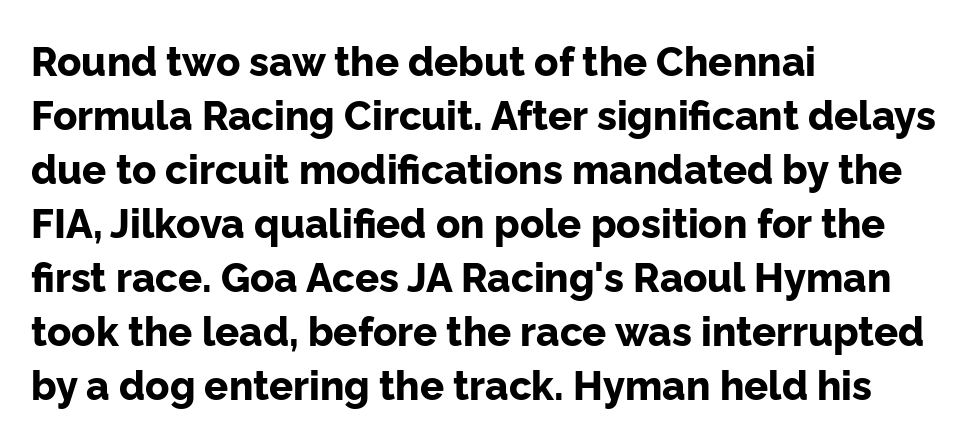
{"serif": "no", "italic": "no", "bold": "yes", "weight": "bold", "width": "normal", "stroke_contrast": "low", "x_height": "medium", "monospaced": "no", "underline": "no", "align": "left", "line_spacing": "normal", "line_spacing_ratio": 1.35, "letter_spacing": "normal", "letter_spacing_em": 0.0, "glyph_px": 40}
